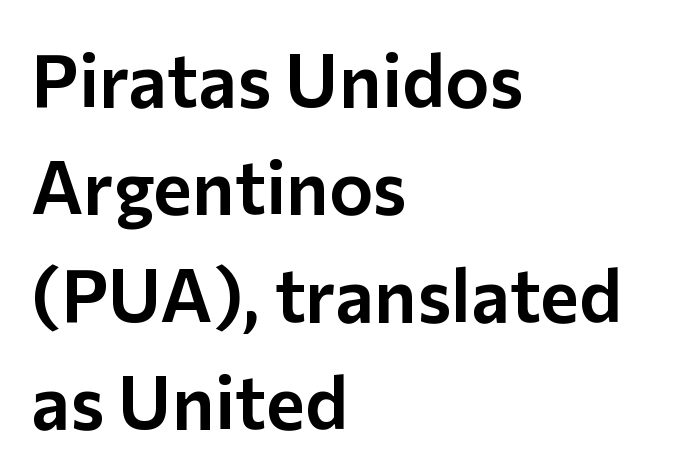
A clean baseline with only descenders dipping below it. Spacing verdict: proportional, widths tailored to each character. I'd call this a sans setting — the letters go barefoot. The axis of the letterforms is exactly vertical.
